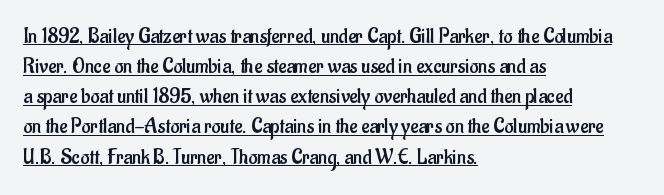
{"italic": "no", "bold": "no", "underline": "yes", "align": "left", "line_spacing": "normal", "line_spacing_ratio": 1.37, "letter_spacing": "normal", "letter_spacing_em": 0.0, "glyph_px": 22}
